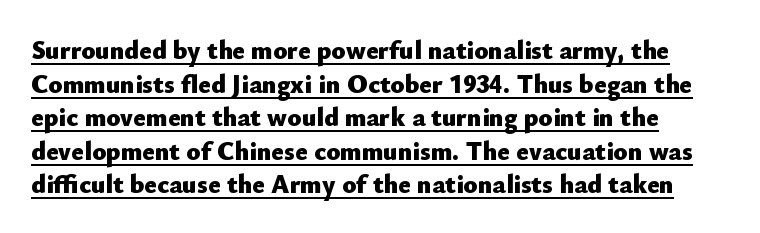
Students, this is bold: see how much ink each stroke carries. Ascenders rise straight up at ninety degrees. These lines are set flush left with a ragged right edge. The face used here is rendered with its standard letterfit. This sample carries an underscore along the baseline area.
